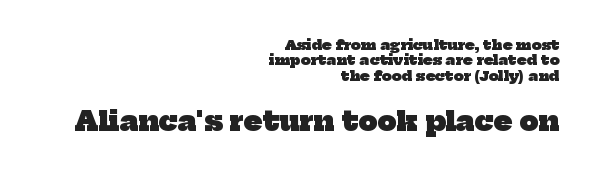
Q: Is the text bold? A: Yes.
Q: Is the text underlined? A: No.
Q: How is the paragraph aligned? A: Right-aligned.
Q: Is the spacing between letters normal or unusually wide? A: Normal.
Q: Is the spacing between lines tight, normal or loose? A: Tight.
Q: Which block of text is set in a larger size, the first (top) or the second (bottom)? A: The second (bottom) one.
